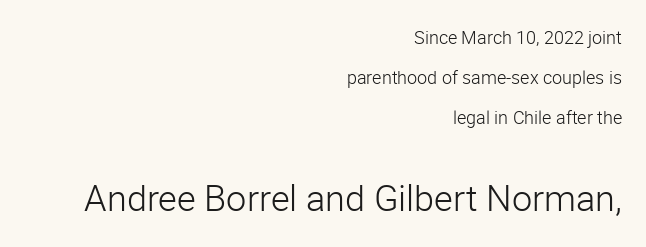
The specimen omits any rule beneath the text block's lines. A great deal of white space separates one row of letters from the next. A light-to-regular cut is what we see here. The passage shown is typed in a proportional face where columns would drift. Size hierarchy here favors the trailing block over the leading one. Horizontally, the lines are justified to the trailing edge only.
